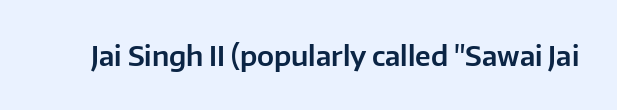
{"italic": "no", "underline": "no", "letter_spacing": "normal", "letter_spacing_em": 0.0, "glyph_px": 27}
